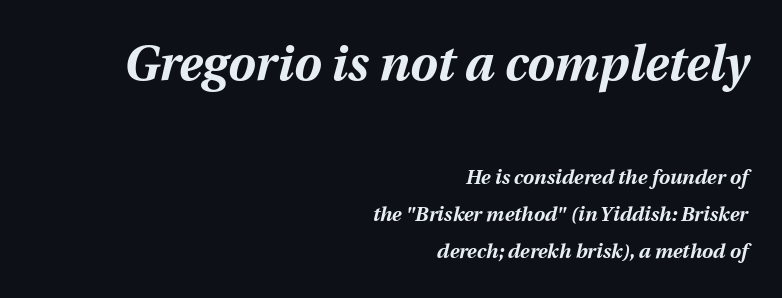
Q: Is the text bold? A: Yes.
Q: Is the text italic (slanted)? A: Yes, it leans right by about 12 degrees.
Q: Is the text underlined? A: No.
Q: How is the paragraph aligned? A: Right-aligned.
Q: Is the spacing between letters normal or unusually wide? A: Normal.
Q: Which block of text is set in a larger size, the first (top) or the second (bottom)? A: The first (top) one.
Q: Width (condensed, normal, or wide)? A: Normal.
Q: Stroke contrast? A: Medium.
Q: x-height? A: Medium.
Q: Monospaced? A: No.
